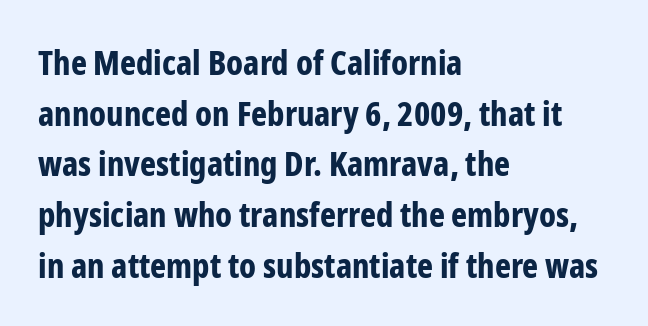
The font is running at its bold setting. This sample uses plain, unmodified letter spacing. The typeface chosen for these lines omits serifs. Ascenders rise straight up at ninety degrees.
